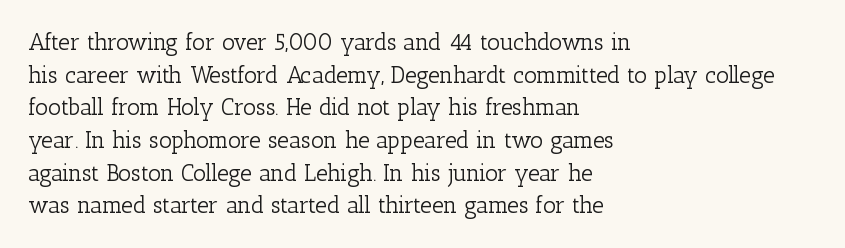
{"italic": "no", "bold": "no", "underline": "no", "align": "left", "line_spacing": "normal", "line_spacing_ratio": 1.42, "letter_spacing": "normal", "letter_spacing_em": 0.0, "glyph_px": 23}
